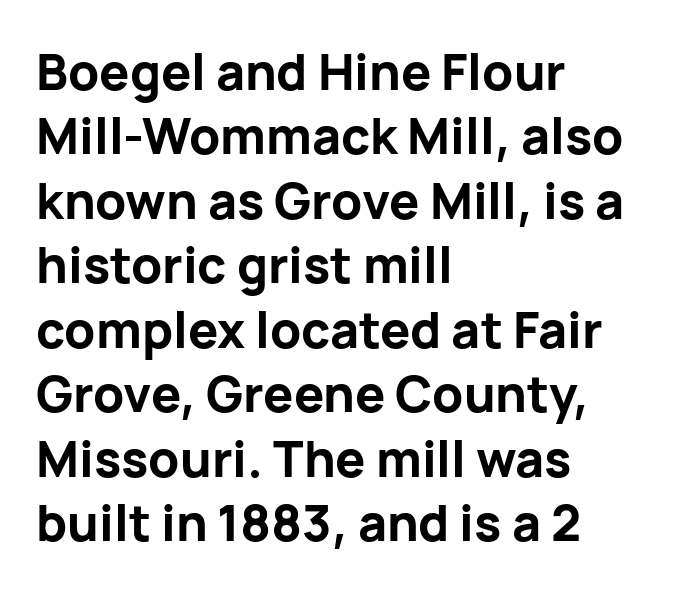
The image shows 50 px bold sans-serif type, upright; set left-aligned, normal line spacing (1.29x), normal letter spacing, not underlined; low stroke contrast and a medium x-height.
